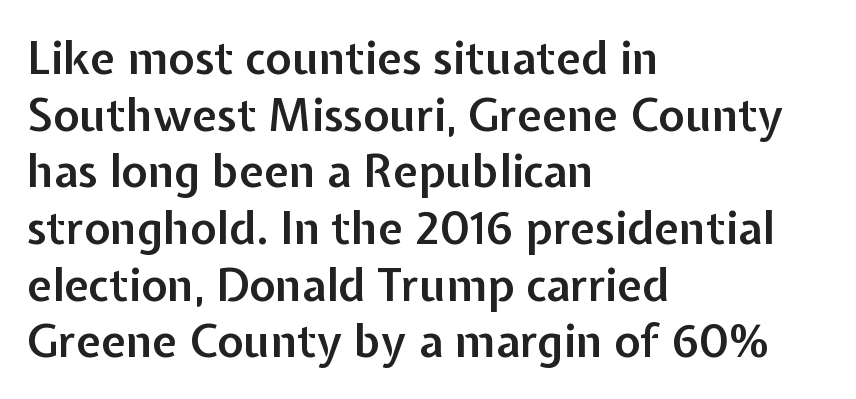
{"serif": "no", "italic": "no", "bold": "semi", "weight": "semibold", "width": "normal", "stroke_contrast": "low", "x_height": "medium", "monospaced": "no", "underline": "no", "align": "left", "line_spacing": "normal", "line_spacing_ratio": 1.26, "letter_spacing": "normal", "letter_spacing_em": 0.0, "glyph_px": 45}
